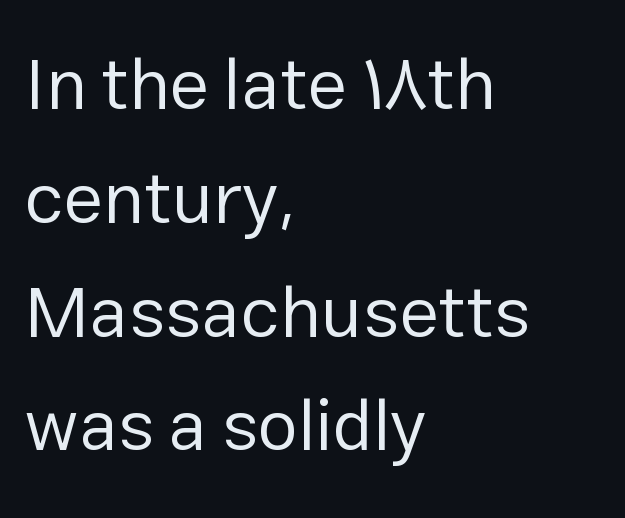
The image shows 72 px regular-weight sans-serif type, upright; set left-aligned, normal line spacing (1.58x), normal letter spacing, not underlined; low stroke contrast and a medium x-height.
